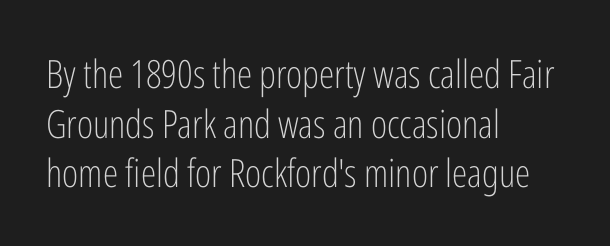
{"serif": "no", "italic": "no", "bold": "no", "weight": "light", "width": "condensed", "stroke_contrast": "low", "x_height": "medium", "monospaced": "no", "underline": "no", "align": "left", "line_spacing": "normal", "line_spacing_ratio": 1.27, "letter_spacing": "normal", "letter_spacing_em": 0.0, "glyph_px": 39}
